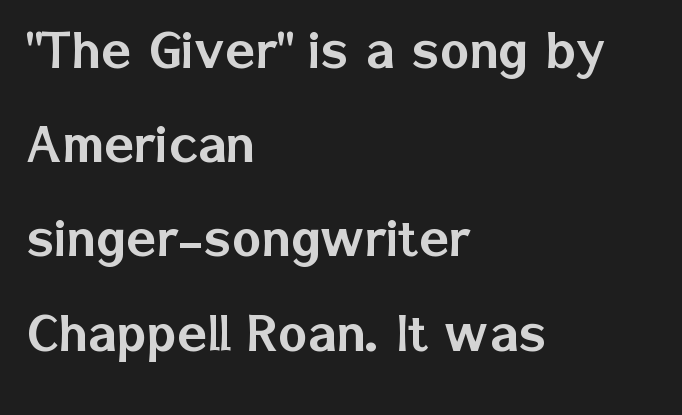
Q: Is the text italic (slanted)? A: No, it is upright.
Q: Is the typeface a serif or a sans-serif typeface? A: Sans-serif.
Q: Is the text underlined? A: No.
Q: How is the paragraph aligned? A: Left-aligned.
Q: Is the spacing between letters normal or unusually wide? A: Normal.
Q: Is the spacing between lines tight, normal or loose? A: Normal.
Q: Width (condensed, normal, or wide)? A: Normal.
Q: Stroke contrast? A: Low.
Q: x-height? A: Medium.
Q: Monospaced? A: No.
